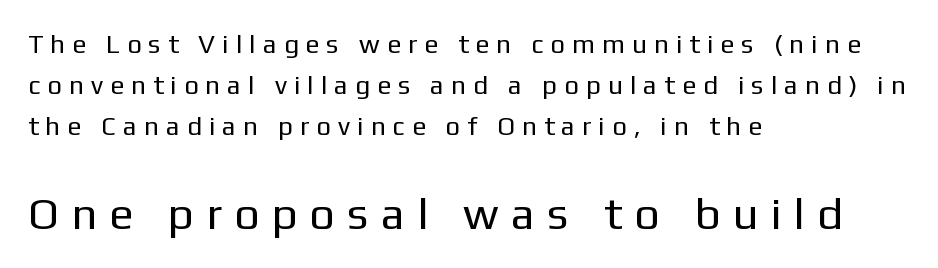
Q: Is the text bold? A: No.
Q: Is the text italic (slanted)? A: No, it is upright.
Q: Is the typeface a serif or a sans-serif typeface? A: Sans-serif.
Q: Is the text underlined? A: No.
Q: How is the paragraph aligned? A: Left-aligned.
Q: Is the spacing between letters normal or unusually wide? A: Unusually wide.
Q: Is the spacing between lines tight, normal or loose? A: Normal.
Q: Which block of text is set in a larger size, the first (top) or the second (bottom)? A: The second (bottom) one.
Q: Width (condensed, normal, or wide)? A: Normal.
Q: Stroke contrast? A: Low.
Q: x-height? A: Medium.
Q: Monospaced? A: No.
